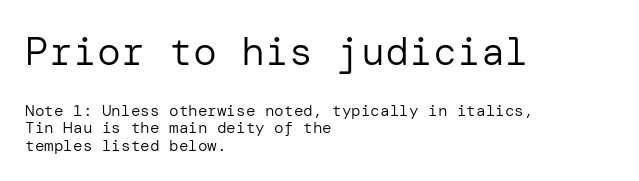
The image shows 40 px regular-weight sans-serif type, upright; set left-aligned, tight line spacing (1.08x), normal letter spacing, not underlined; the first (top) block is 2.5x larger; low stroke contrast and a medium x-height.
